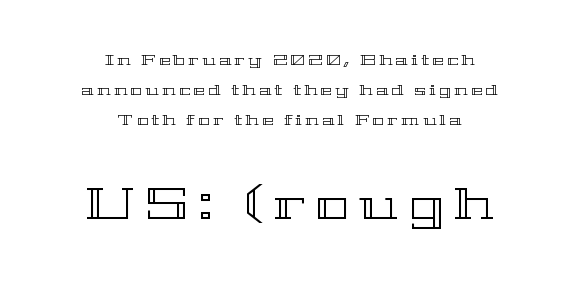
The image shows 45 px wide type, upright; set centered, loose line spacing (2.01x), unusually wide letter spacing (+0.24 em), not underlined; the second (bottom) block is 3.0x larger; a medium x-height.
